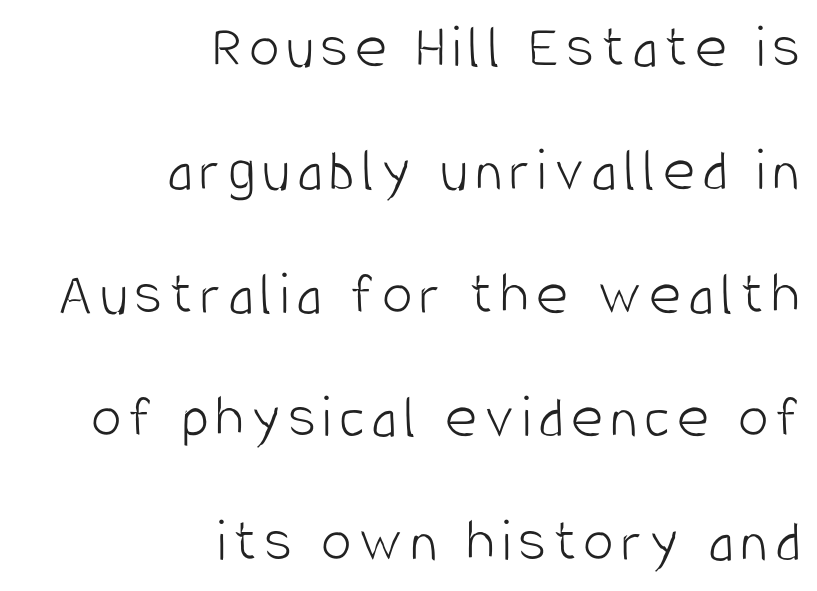
The image shows 62 px light, condensed sans-serif type, upright; set right-aligned, loose line spacing (1.99x), not underlined; low stroke contrast and a large x-height.
